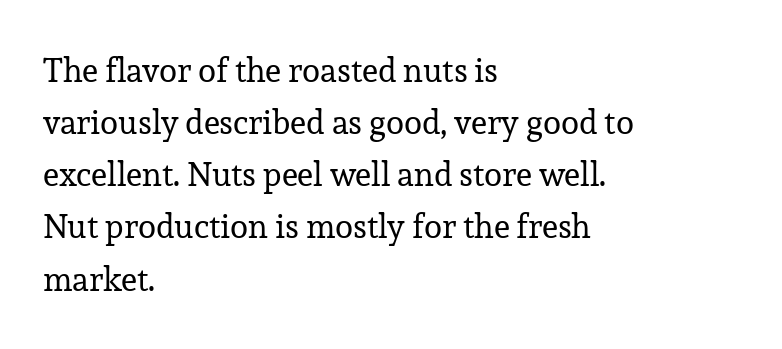
The image shows 33 px regular-weight serif type, upright; set left-aligned, normal line spacing (1.58x), normal letter spacing, not underlined; low stroke contrast and a medium x-height.
